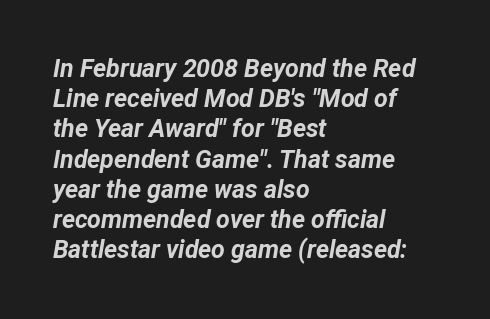
{"italic": "yes", "lean": "right", "slant_degrees": 12, "bold": "yes", "underline": "no", "align": "left", "line_spacing_ratio": 1.21, "letter_spacing": "normal", "letter_spacing_em": 0.0, "glyph_px": 25}
